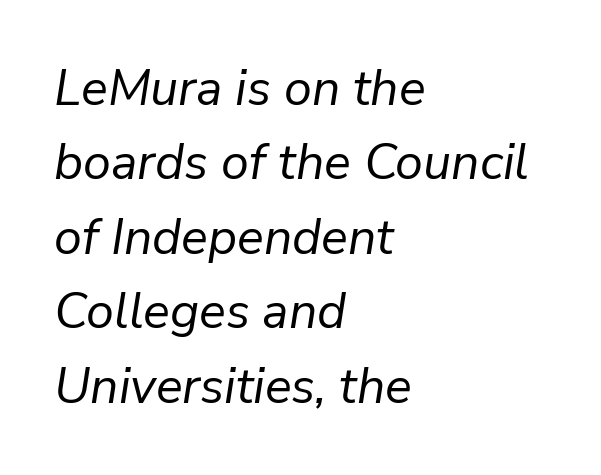
{"italic": "yes", "lean": "right", "slant_degrees": 9, "bold": "no", "weight": "regular", "width": "normal", "stroke_contrast": "low", "x_height": "medium", "monospaced": "no", "underline": "no", "align": "left", "line_spacing": "normal", "line_spacing_ratio": 1.49, "letter_spacing": "normal", "letter_spacing_em": 0.0, "glyph_px": 50}
